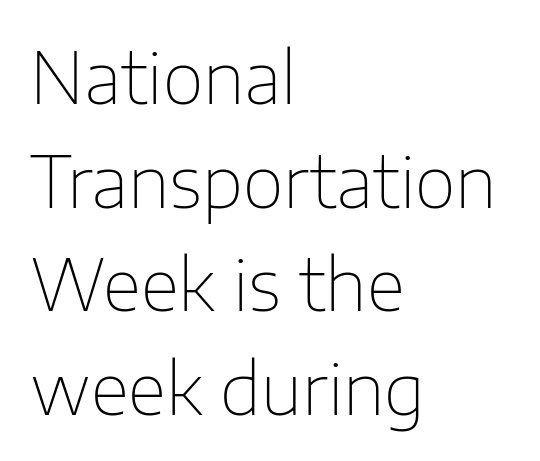
Q: Is the text bold? A: No.
Q: Is the text italic (slanted)? A: No, it is upright.
Q: Is the typeface a serif or a sans-serif typeface? A: Sans-serif.
Q: Is the text underlined? A: No.
Q: How is the paragraph aligned? A: Left-aligned.
Q: Is the spacing between letters normal or unusually wide? A: Normal.
Q: Is the spacing between lines tight, normal or loose? A: Normal.
Q: Width (condensed, normal, or wide)? A: Normal.
Q: Stroke contrast? A: Low.
Q: x-height? A: Medium.
Q: Monospaced? A: No.
